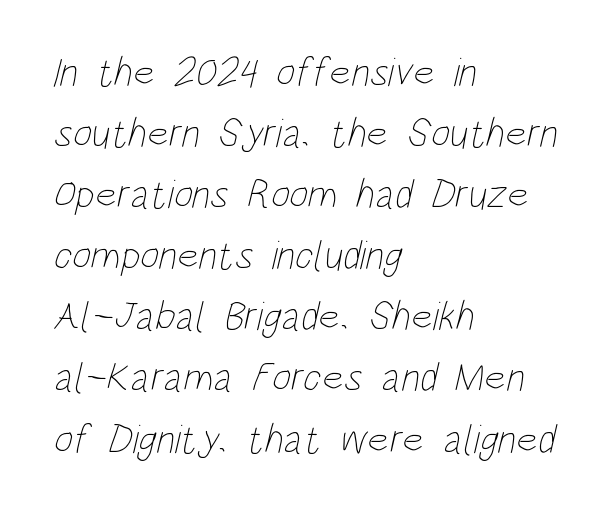
A bare baseline throughout the passage. Each stroke keeps to a modest, everyday thickness or less. There is no visible air inserted between adjacent glyphs. The passage is arranged the way most books set body copy — flush left. Students, observe: this is what conventionally led text looks like.
